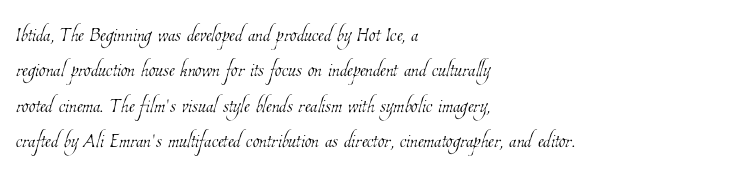
{"bold": "no", "underline": "no", "align": "left", "line_spacing": "normal", "line_spacing_ratio": 1.31, "letter_spacing": "normal", "letter_spacing_em": 0.0, "glyph_px": 27}
